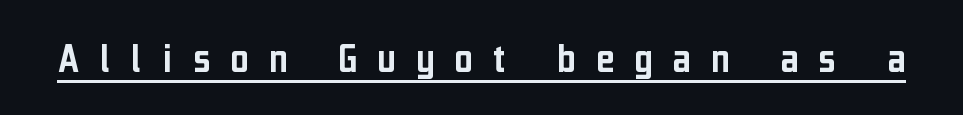
{"serif": "no", "italic": "no", "width": "condensed", "stroke_contrast": "low", "x_height": "medium", "monospaced": "no", "underline": "yes", "letter_spacing": "wide", "letter_spacing_em": 0.46, "glyph_px": 44}
